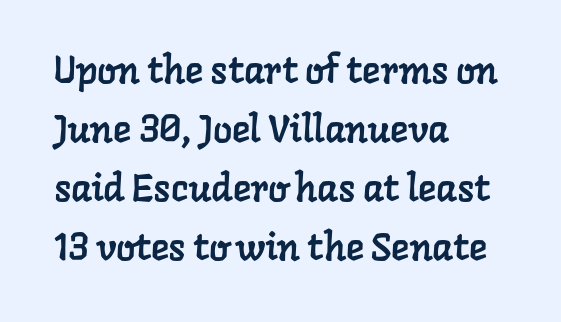
The image shows 38 px serif type; set left-aligned, normal line spacing (1.55x), normal letter spacing, not underlined; low stroke contrast and a medium x-height.
